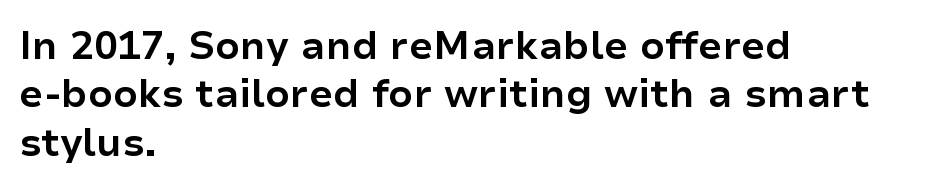
The gap between lines stays unmarked. Nothing unusual about the tracking: characters are spaced as the font intends. Looks like regular typesetting: each glyph gets only the width it needs. In terms of letterform style, serifs are entirely absent.
